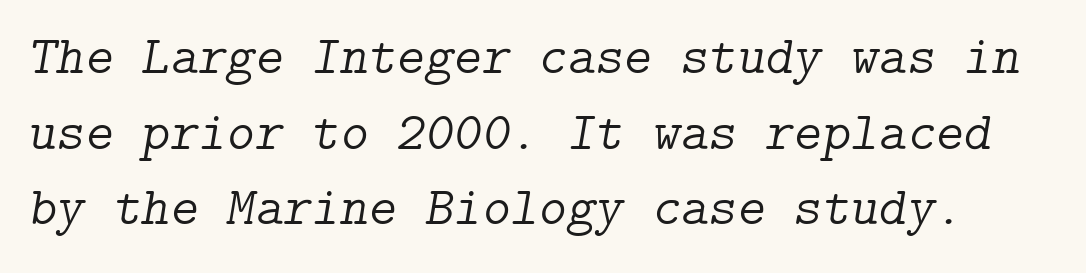
The image shows 54 px light serif type, italic (leaning right); set normal line spacing (1.4x), normal letter spacing, not underlined; low stroke contrast and a medium x-height.
